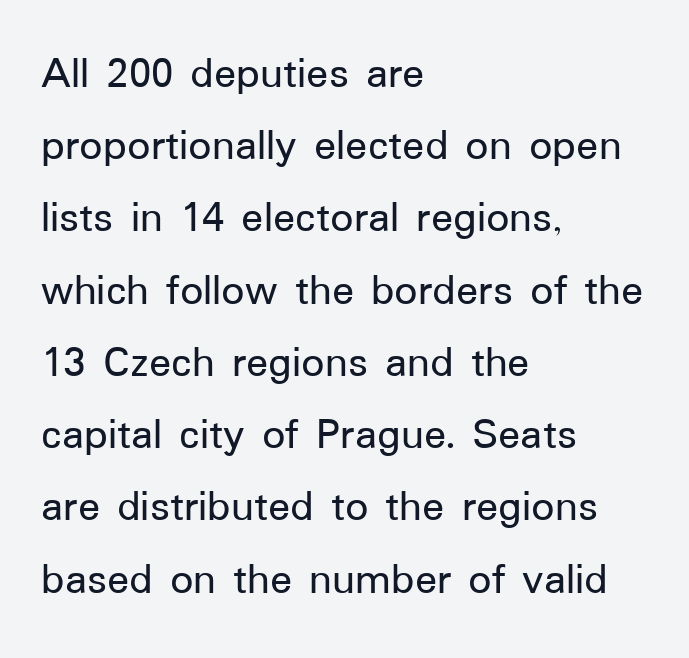
The image shows 46 px sans-serif type, upright; set left-aligned, normal line spacing (1.57x), normal letter spacing, not underlined; low stroke contrast and a medium x-height.
